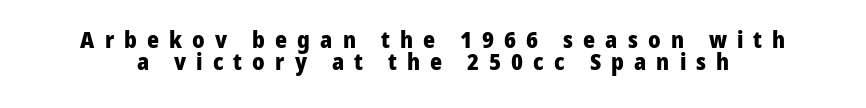
The image shows 23 px bold type, upright; set tight line spacing (0.97x), unusually wide letter spacing (+0.44 em), not underlined.
